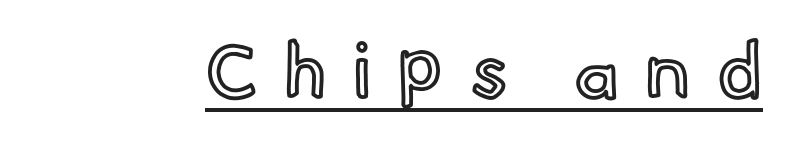
The image shows 77 px text type, upright; set unusually wide letter spacing (+0.35 em), underlined; a small x-height.
